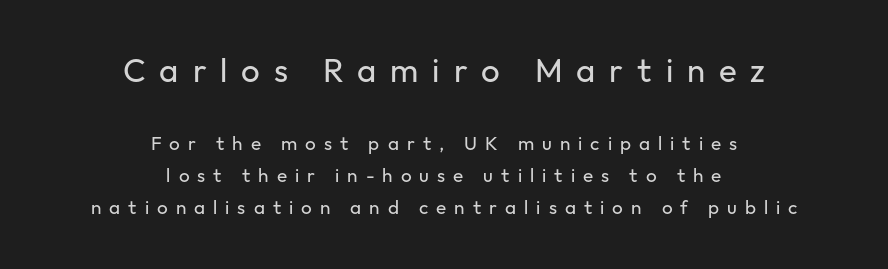
Q: Is the text bold? A: No.
Q: Is the text italic (slanted)? A: No, it is upright.
Q: Is the typeface a serif or a sans-serif typeface? A: Sans-serif.
Q: Is the text underlined? A: No.
Q: How is the paragraph aligned? A: Centered.
Q: Is the spacing between letters normal or unusually wide? A: Unusually wide.
Q: Is the spacing between lines tight, normal or loose? A: Normal.
Q: Which block of text is set in a larger size, the first (top) or the second (bottom)? A: The first (top) one.
Q: Width (condensed, normal, or wide)? A: Normal.
Q: Stroke contrast? A: Low.
Q: x-height? A: Medium.
Q: Monospaced? A: No.
